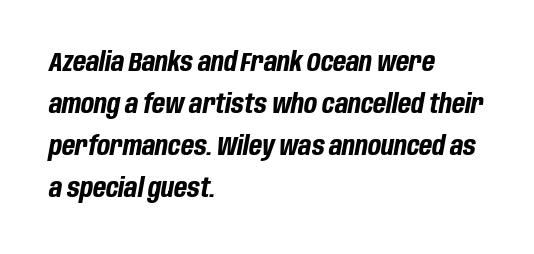
The image shows 27 px bold type, italic (leaning right); set left-aligned, normal line spacing (1.56x), normal letter spacing, not underlined.
